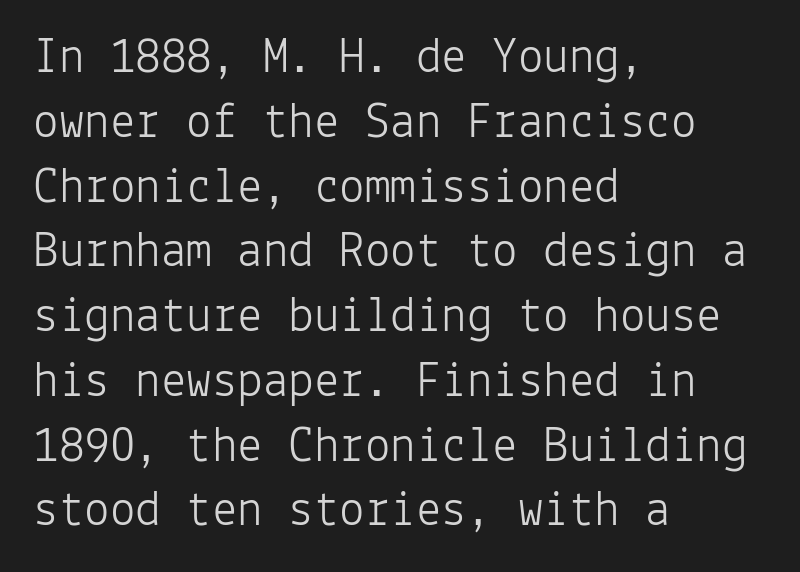
Q: Is the text bold? A: No.
Q: Is the text italic (slanted)? A: No, it is upright.
Q: Is the typeface a serif or a sans-serif typeface? A: Sans-serif.
Q: Is the text underlined? A: No.
Q: How is the paragraph aligned? A: Left-aligned.
Q: Is the spacing between letters normal or unusually wide? A: Normal.
Q: Is the spacing between lines tight, normal or loose? A: Normal.
Q: Width (condensed, normal, or wide)? A: Normal.
Q: Stroke contrast? A: Low.
Q: x-height? A: Medium.
Q: Monospaced? A: Yes.
